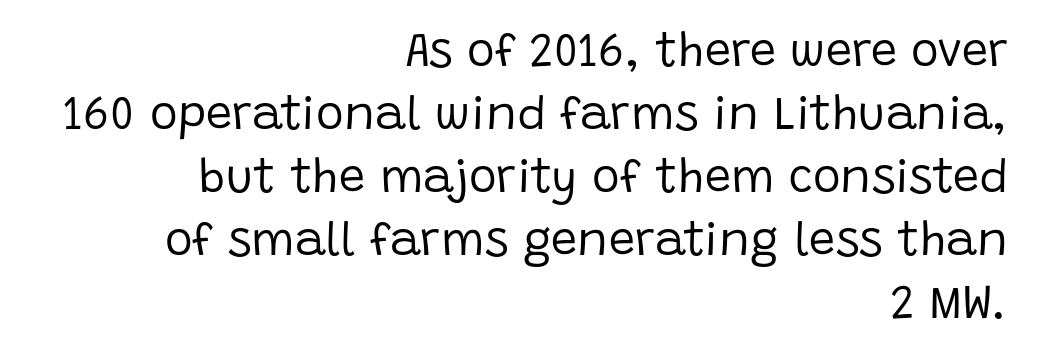
The image shows 47 px regular-weight sans-serif type, upright; set right-aligned, normal line spacing (1.34x), normal letter spacing, not underlined; low stroke contrast and a large x-height.
